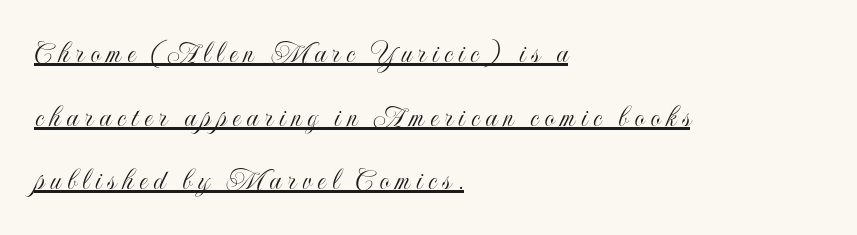
The image shows 31 px condensed type; set left-aligned, loose line spacing (2.05x), unusually wide letter spacing (+0.2 em), underlined; a small x-height.
